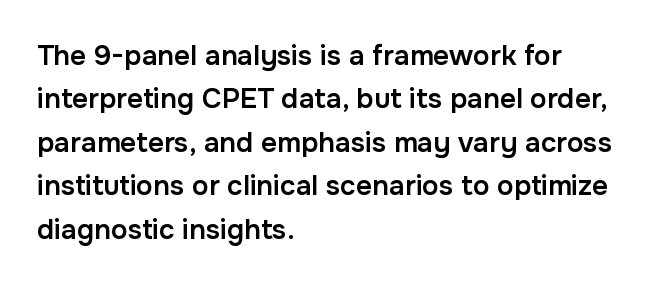
The image shows 28 px semibold sans-serif type, upright; set left-aligned, normal line spacing (1.55x), normal letter spacing, not underlined; low stroke contrast and a medium x-height.
